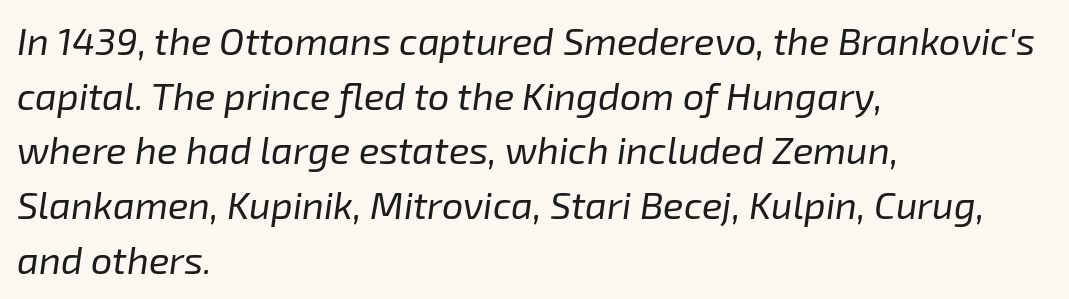
Does the lettering tilt? It does — this is italic. Type without underlining. Each line starts at the same left margin while the right side varies. The gaps between neighbouring characters are ordinary and unremarkable.
